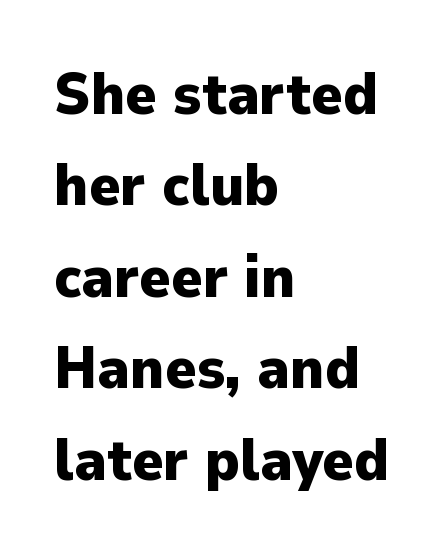
Q: Is the text bold? A: Yes.
Q: Is the text italic (slanted)? A: No, it is upright.
Q: Is the typeface a serif or a sans-serif typeface? A: Sans-serif.
Q: Is the text underlined? A: No.
Q: How is the paragraph aligned? A: Left-aligned.
Q: Is the spacing between letters normal or unusually wide? A: Normal.
Q: Is the spacing between lines tight, normal or loose? A: Normal.
Q: Width (condensed, normal, or wide)? A: Normal.
Q: Stroke contrast? A: Low.
Q: x-height? A: Medium.
Q: Monospaced? A: No.
